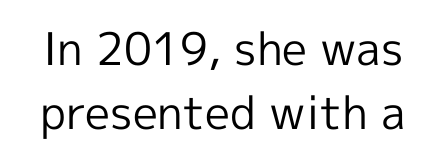
The image shows 45 px regular-weight sans-serif type, upright; set normal line spacing (1.42x), normal letter spacing, not underlined; a medium x-height.
